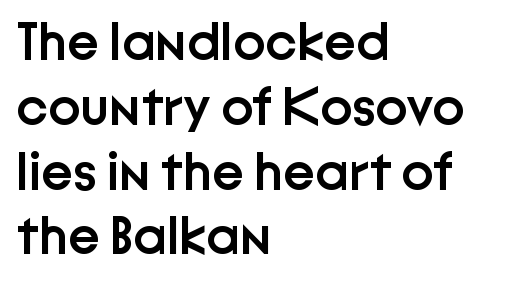
Q: Is the text bold? A: Semi-bold.
Q: Is the text italic (slanted)? A: No, it is upright.
Q: Is the typeface a serif or a sans-serif typeface? A: Sans-serif.
Q: Is the text underlined? A: No.
Q: How is the paragraph aligned? A: Left-aligned.
Q: Is the spacing between letters normal or unusually wide? A: Normal.
Q: Width (condensed, normal, or wide)? A: Normal.
Q: Stroke contrast? A: Low.
Q: x-height? A: Medium.
Q: Monospaced? A: No.
